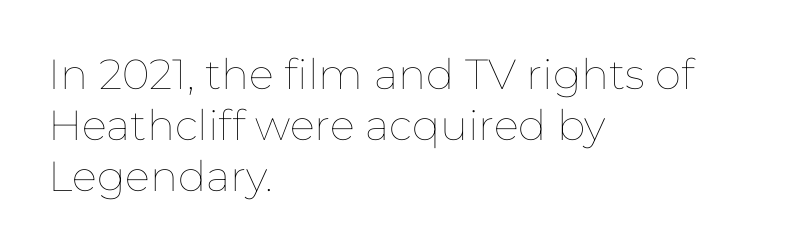
{"italic": "no", "bold": "no", "weight": "thin", "width": "normal", "stroke_contrast": "low", "x_height": "medium", "monospaced": "no", "underline": "no", "align": "left", "line_spacing_ratio": 1.21, "letter_spacing": "normal", "letter_spacing_em": 0.0, "glyph_px": 42}
